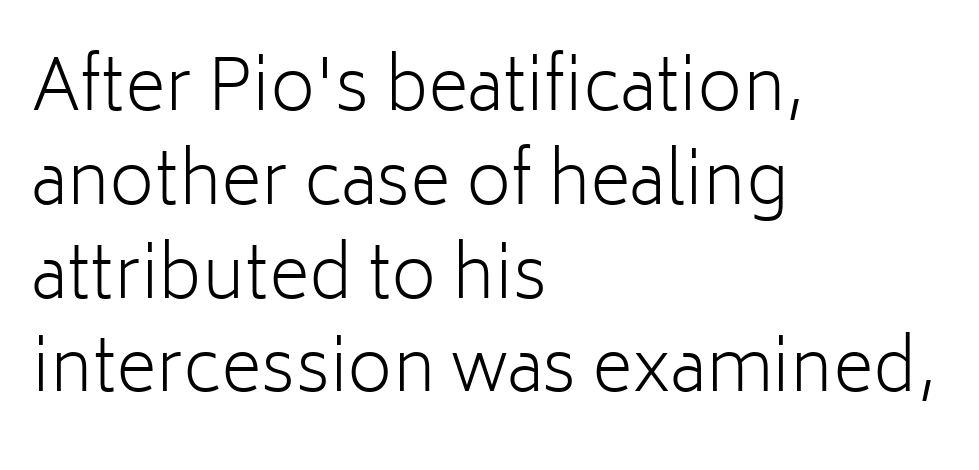
{"serif": "no", "italic": "no", "bold": "no", "weight": "light", "width": "normal", "stroke_contrast": "low", "x_height": "medium", "monospaced": "no", "underline": "no", "align": "left", "line_spacing": "normal", "line_spacing_ratio": 1.34, "letter_spacing": "normal", "letter_spacing_em": 0.0, "glyph_px": 70}
